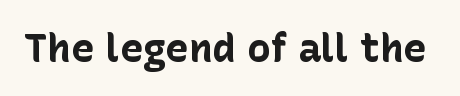
The image shows 39 px bold sans-serif type, upright; set normal letter spacing, not underlined; low stroke contrast and a medium x-height.
